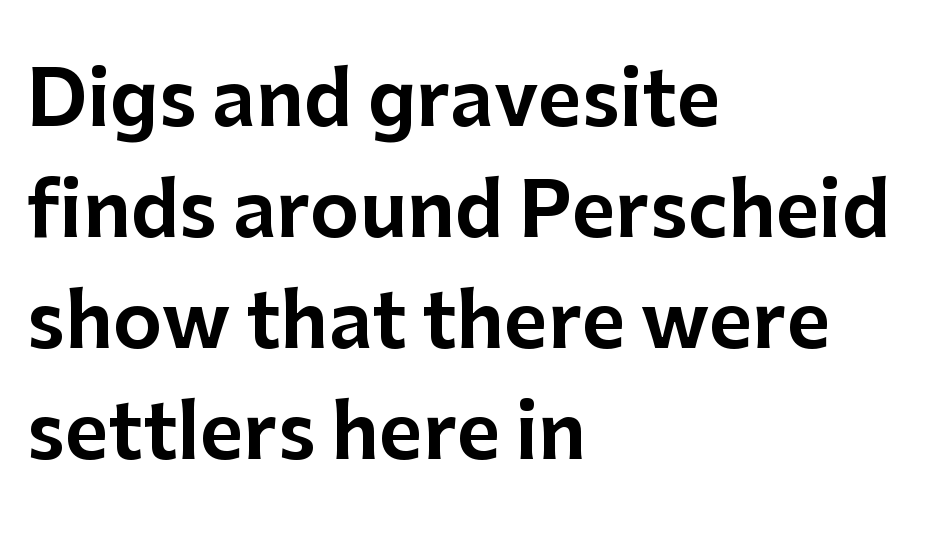
Q: Is the text italic (slanted)? A: No, it is upright.
Q: Is the typeface a serif or a sans-serif typeface? A: Sans-serif.
Q: Is the text underlined? A: No.
Q: How is the paragraph aligned? A: Left-aligned.
Q: Is the spacing between letters normal or unusually wide? A: Normal.
Q: Is the spacing between lines tight, normal or loose? A: Normal.
Q: Width (condensed, normal, or wide)? A: Normal.
Q: Stroke contrast? A: Low.
Q: x-height? A: Medium.
Q: Monospaced? A: No.
